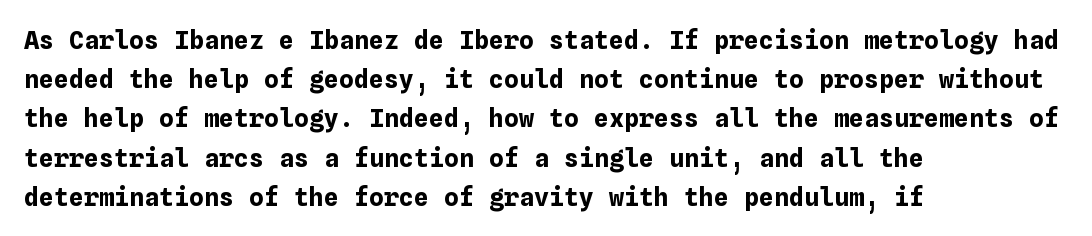
{"italic": "no", "bold": "yes", "underline": "no", "align": "left", "line_spacing": "normal", "line_spacing_ratio": 1.57, "letter_spacing": "normal", "letter_spacing_em": 0.0, "glyph_px": 25}
